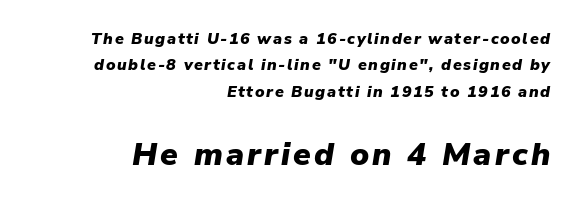
{"italic": "yes", "lean": "right", "slant_degrees": 9, "bold": "yes", "weight": "heavy", "width": "normal", "stroke_contrast": "low", "x_height": "medium", "monospaced": "no", "underline": "no", "align": "right", "line_spacing": "normal", "line_spacing_ratio": 1.65, "larger_block": "second", "size_ratio": 2.0, "glyph_px": 32}
